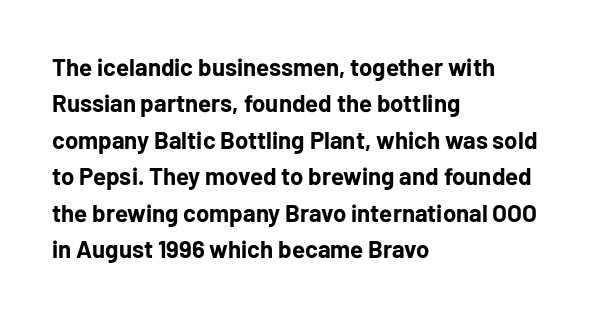
The designer left line spacing at the default. The horizontal fit of the characters is conventional and even. The specimen reads as upright at a glance. The passage shown is not underscored anywhere. The letters are bold, with thick, heavy strokes.
